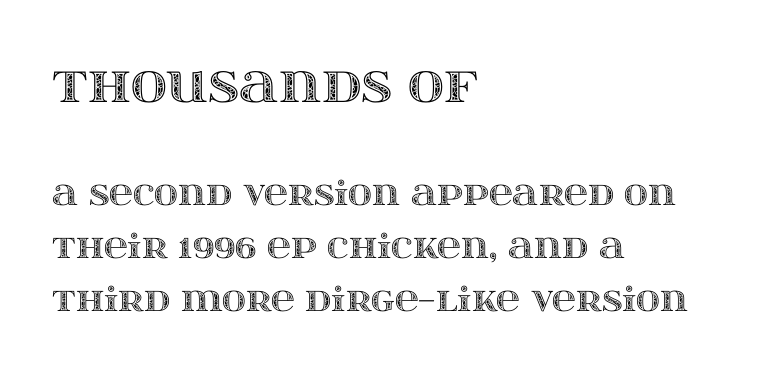
Only glyphs here, with clear space below each row. You get the large type first, then a drop to smaller type. You could call the tracking neutral — neither tight nor loose. Alignment: flush left. Each letter keeps its own natural width here, so spacing adapts to shape.
